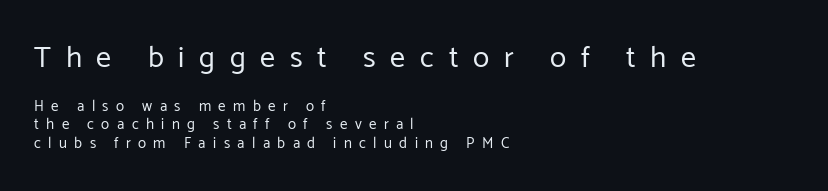
The image shows 30 px regular-weight sans-serif type, upright; set left-aligned, line spacing 1.21x, unusually wide letter spacing (+0.49 em), not underlined; the first (top) block is 2.0x larger; low stroke contrast and a medium x-height.
